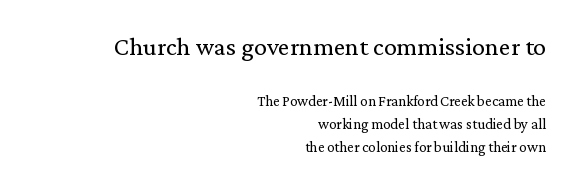
{"italic": "no", "bold": "no", "underline": "no", "align": "right", "line_spacing": "normal", "line_spacing_ratio": 1.54, "letter_spacing": "normal", "letter_spacing_em": 0.0, "larger_block": "first", "size_ratio": 1.73, "glyph_px": 26}
